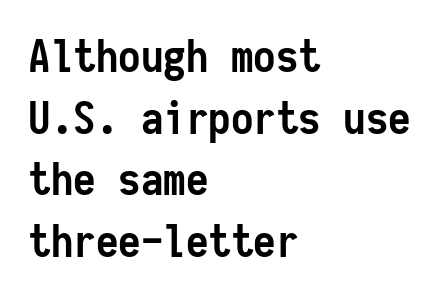
A typesetter would call this zero additional tracking. Think of a typewriter: that constant character pitch is what you see here. The leading is moderate, giving the passage an even texture. Look at the bottom of the vertical strokes: they stop flat, with no serifs. Posture: upright roman.
